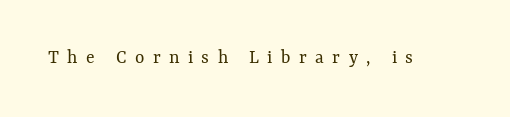
The image shows 20 px text type, upright; set unusually wide letter spacing (+0.42 em), not underlined.
